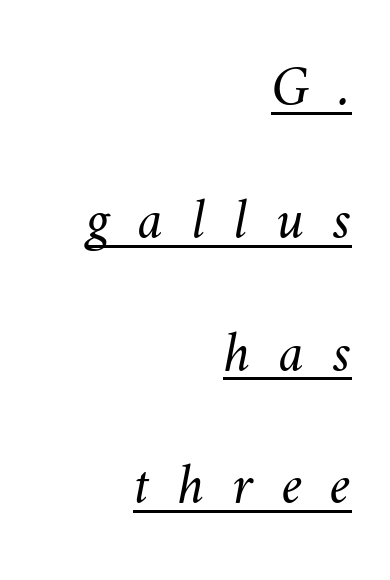
The image shows 58 px light type; set right-aligned, loose line spacing (2.29x), unusually wide letter spacing (+0.49 em), underlined; medium stroke contrast and a small x-height.
